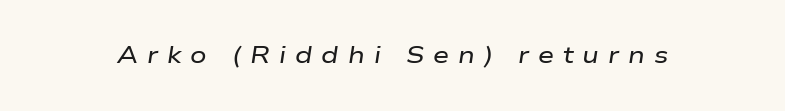
The image shows 23 px text type, italic (leaning right); set unusually wide letter spacing (+0.39 em), not underlined.
